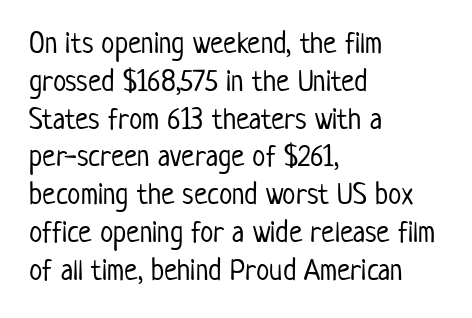
Q: Is the text bold? A: No.
Q: Is the text italic (slanted)? A: No, it is upright.
Q: Is the typeface a serif or a sans-serif typeface? A: Sans-serif.
Q: Is the text underlined? A: No.
Q: How is the paragraph aligned? A: Left-aligned.
Q: Is the spacing between letters normal or unusually wide? A: Normal.
Q: Is the spacing between lines tight, normal or loose? A: Normal.
Q: Width (condensed, normal, or wide)? A: Condensed.
Q: Stroke contrast? A: Low.
Q: x-height? A: Medium.
Q: Monospaced? A: No.
